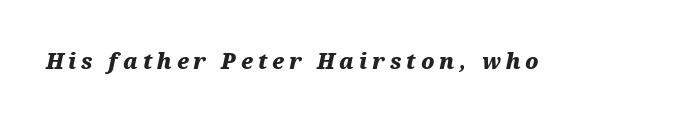
The image shows 21 px bold type, italic (leaning right); set unusually wide letter spacing (+0.23 em), not underlined.
